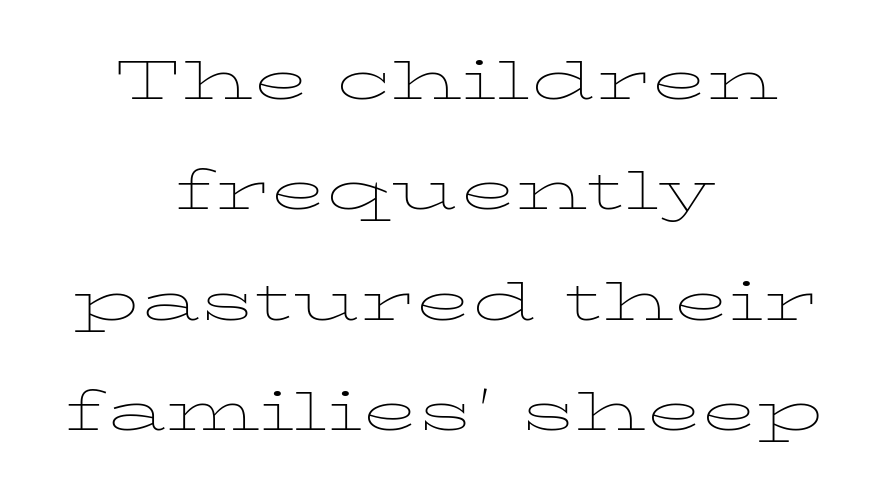
Q: Is the text bold? A: No.
Q: Is the text italic (slanted)? A: No, it is upright.
Q: Is the text underlined? A: No.
Q: How is the paragraph aligned? A: Centered.
Q: Is the spacing between letters normal or unusually wide? A: Normal.
Q: Is the spacing between lines tight, normal or loose? A: Normal.
Q: Width (condensed, normal, or wide)? A: Wide.
Q: Stroke contrast? A: Low.
Q: x-height? A: Medium.
Q: Monospaced? A: No.
